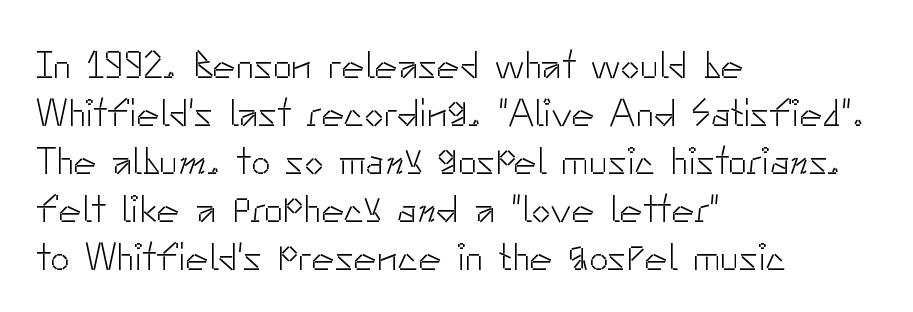
The image shows 39 px light sans-serif type, upright; set left-aligned, line spacing 1.23x, normal letter spacing, not underlined; low stroke contrast and a small x-height.
